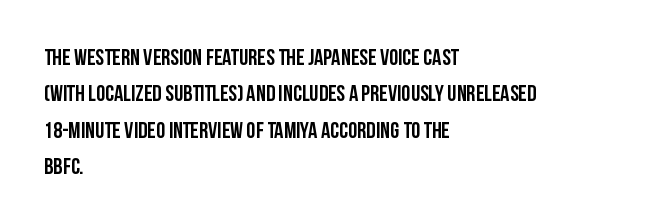
The image shows 23 px bold type, upright; set left-aligned, normal line spacing (1.58x), normal letter spacing, not underlined.
